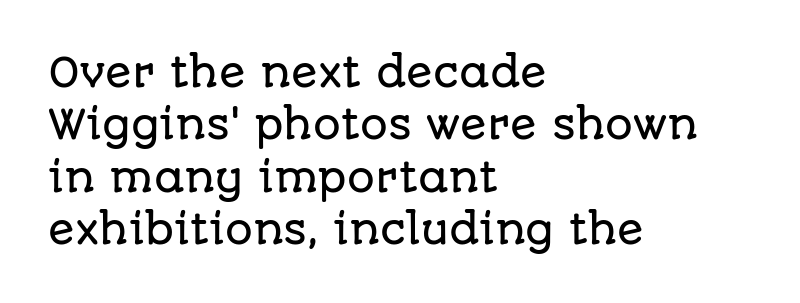
Teacher's note: observe the even left margin — that is flush-left alignment. Nothing sits at the stroke ends, so this counts as sans-serif. The passage shown is typed in a proportional face where columns would drift. The vertical gap from one line to the next is medium. The type is set solid horizontally, with unmodified tracking. This is the regular roman posture of the typeface.
